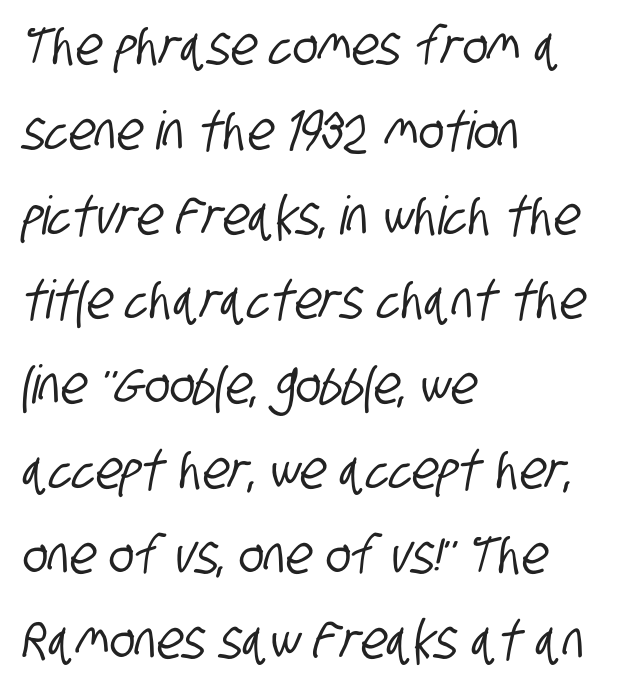
Q: Is the typeface a serif or a sans-serif typeface? A: Sans-serif.
Q: Is the text underlined? A: No.
Q: How is the paragraph aligned? A: Left-aligned.
Q: Is the spacing between letters normal or unusually wide? A: Normal.
Q: Is the spacing between lines tight, normal or loose? A: Normal.
Q: Width (condensed, normal, or wide)? A: Condensed.
Q: Stroke contrast? A: Low.
Q: x-height? A: Large.
Q: Monospaced? A: No.
